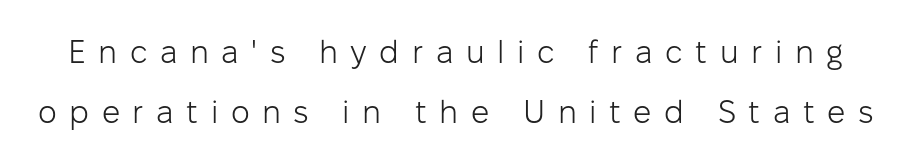
Q: Is the text bold? A: No.
Q: Is the text italic (slanted)? A: No, it is upright.
Q: Is the typeface a serif or a sans-serif typeface? A: Sans-serif.
Q: Is the text underlined? A: No.
Q: Is the spacing between letters normal or unusually wide? A: Unusually wide.
Q: Width (condensed, normal, or wide)? A: Normal.
Q: Stroke contrast? A: Low.
Q: x-height? A: Medium.
Q: Monospaced? A: No.
